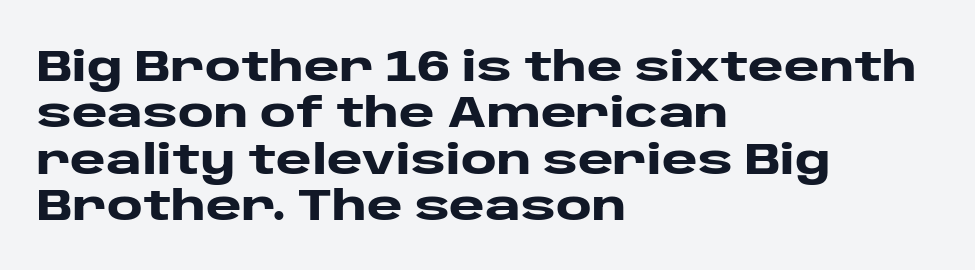
{"serif": "no", "italic": "no", "bold": "yes", "weight": "heavy", "width": "wide", "stroke_contrast": "low", "x_height": "large", "monospaced": "no", "underline": "no", "align": "left", "line_spacing": "tight", "line_spacing_ratio": 1.08, "letter_spacing": "normal", "letter_spacing_em": 0.0, "glyph_px": 43}
